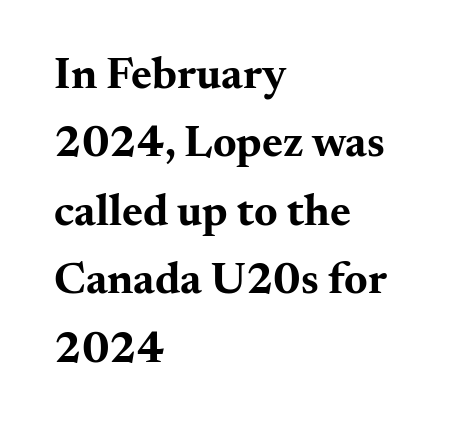
The image shows 45 px bold, wide serif type, upright; set left-aligned, normal line spacing (1.52x), normal letter spacing, not underlined; medium stroke contrast and a small x-height.
